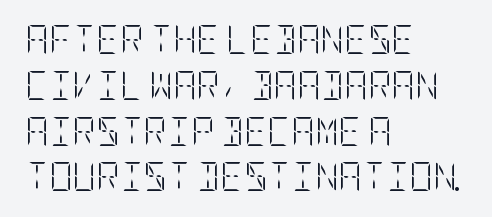
{"italic": "no", "bold": "no", "weight": "light", "width": "condensed", "stroke_contrast": "low", "x_height": "large", "underline": "no", "align": "left", "line_spacing": "normal", "line_spacing_ratio": 1.58, "letter_spacing": "normal", "letter_spacing_em": 0.0, "glyph_px": 29}
